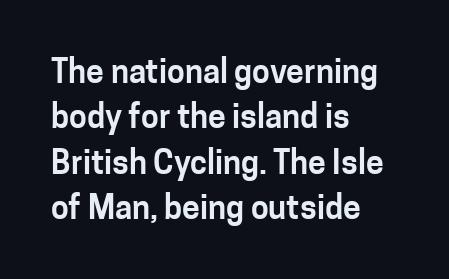
{"serif": "no", "italic": "no", "width": "normal", "stroke_contrast": "low", "x_height": "medium", "monospaced": "no", "underline": "no", "align": "left", "line_spacing": "normal", "line_spacing_ratio": 1.42, "letter_spacing": "normal", "letter_spacing_em": 0.0, "glyph_px": 32}
